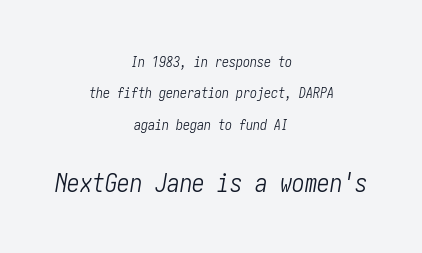
{"italic": "yes", "lean": "right", "slant_degrees": 10, "bold": "no", "underline": "no", "align": "center", "line_spacing": "loose", "line_spacing_ratio": 2.24, "letter_spacing": "normal", "letter_spacing_em": 0.0, "larger_block": "second", "size_ratio": 1.79, "glyph_px": 25}
